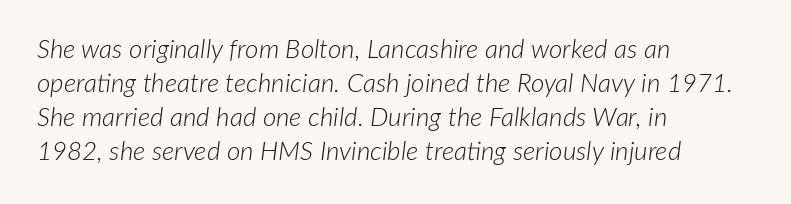
The words here are not underlined. The space between consecutive lines is moderate. Is the type slanted? Yes — the strokes lean at a clear angle. Words appear dense and cohesive because spacing is normal. Is the block centered? No — it sits flush against the left margin.
